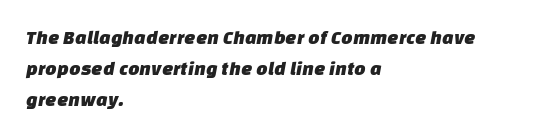
The image shows 20 px text type; set left-aligned, normal line spacing (1.54x), normal letter spacing, not underlined.
